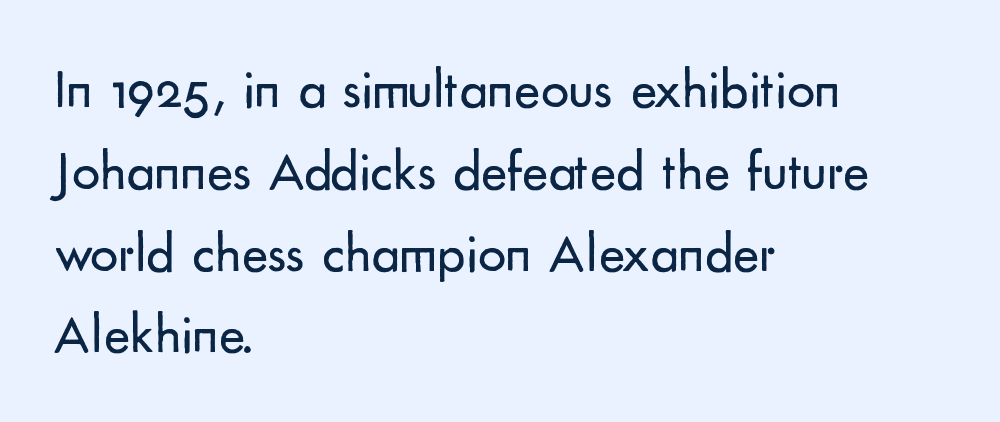
The image shows 56 px regular-weight sans-serif type, upright; set left-aligned, normal line spacing (1.46x), normal letter spacing, not underlined; low stroke contrast and a small x-height.
